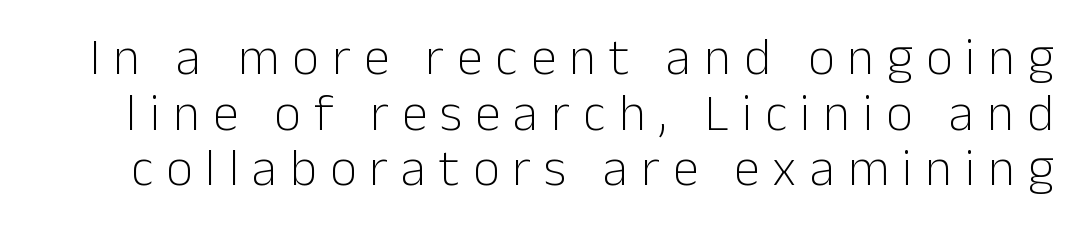
The image shows 52 px light sans-serif type, upright; set tight line spacing (1.07x), unusually wide letter spacing (+0.25 em), not underlined; low stroke contrast and a medium x-height.
